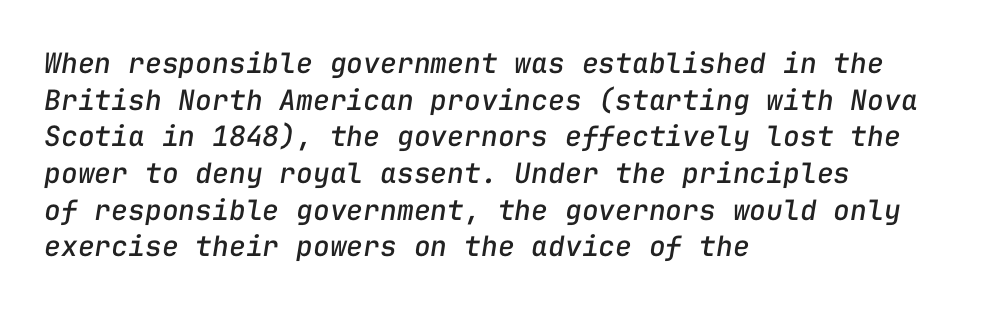
{"italic": "yes", "lean": "right", "slant_degrees": 9, "width": "normal", "stroke_contrast": "low", "x_height": "medium", "monospaced": "yes", "underline": "no", "align": "left", "line_spacing": "normal", "line_spacing_ratio": 1.31, "letter_spacing": "normal", "letter_spacing_em": 0.0, "glyph_px": 28}
